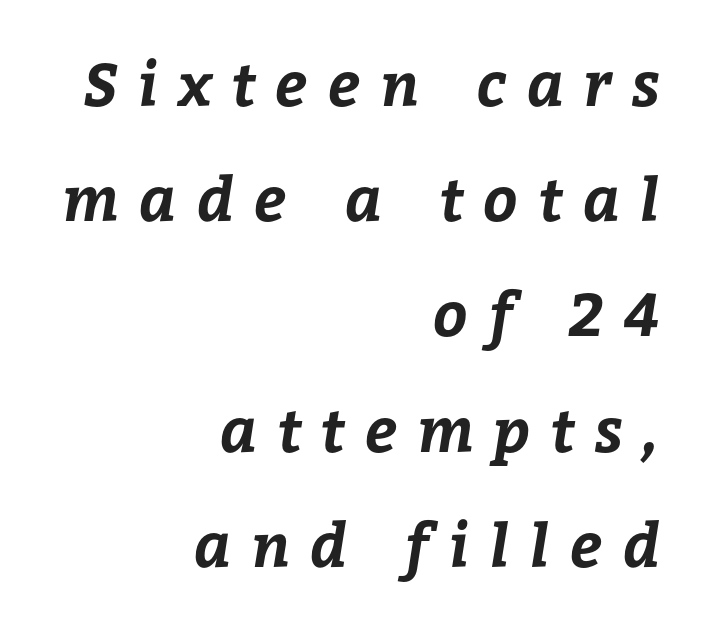
{"bold": "yes", "weight": "bold", "width": "normal", "stroke_contrast": "low", "x_height": "medium", "monospaced": "no", "underline": "no", "align": "right", "line_spacing": "loose", "line_spacing_ratio": 1.92, "letter_spacing": "wide", "letter_spacing_em": 0.34, "glyph_px": 60}
